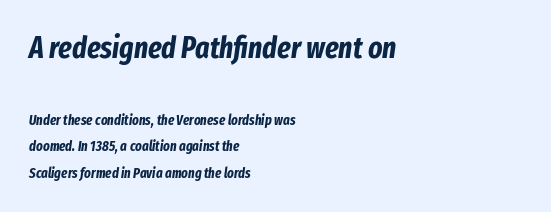
Q: Is the text bold? A: Yes.
Q: Is the text italic (slanted)? A: Yes, it leans right by about 8 degrees.
Q: Is the text underlined? A: No.
Q: How is the paragraph aligned? A: Left-aligned.
Q: Is the spacing between letters normal or unusually wide? A: Normal.
Q: Is the spacing between lines tight, normal or loose? A: Loose.
Q: Which block of text is set in a larger size, the first (top) or the second (bottom)? A: The first (top) one.
Q: Width (condensed, normal, or wide)? A: Condensed.
Q: Stroke contrast? A: Low.
Q: x-height? A: Medium.
Q: Monospaced? A: No.
